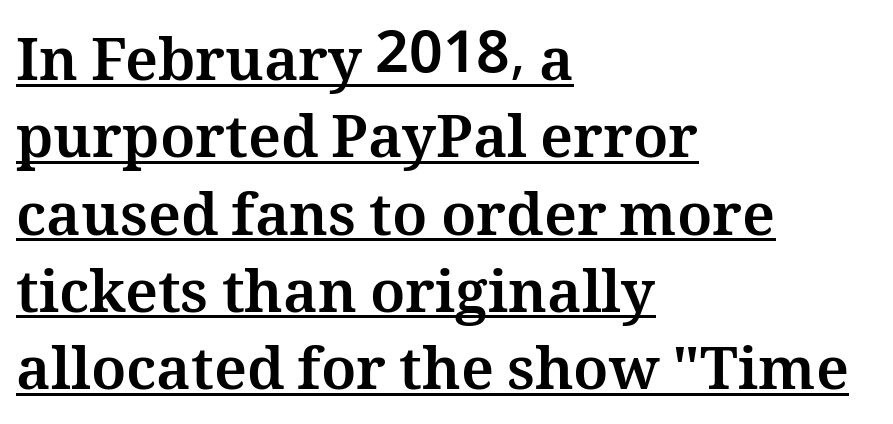
Q: Is the text bold? A: Yes.
Q: Is the text italic (slanted)? A: No, it is upright.
Q: Is the text underlined? A: Yes.
Q: How is the paragraph aligned? A: Left-aligned.
Q: Is the spacing between letters normal or unusually wide? A: Normal.
Q: Is the spacing between lines tight, normal or loose? A: Normal.
Q: Width (condensed, normal, or wide)? A: Normal.
Q: Stroke contrast? A: Medium.
Q: x-height? A: Medium.
Q: Monospaced? A: No.
